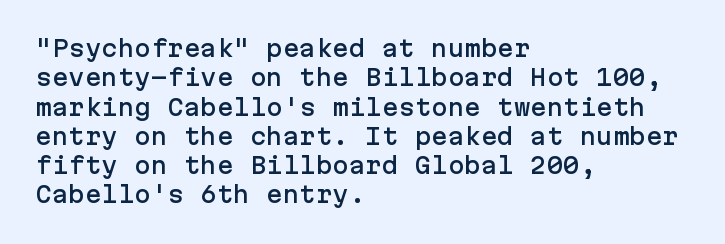
Q: Is the text italic (slanted)? A: No, it is upright.
Q: Is the text underlined? A: No.
Q: How is the paragraph aligned? A: Left-aligned.
Q: Is the spacing between letters normal or unusually wide? A: Normal.
Q: Is the spacing between lines tight, normal or loose? A: Normal.
